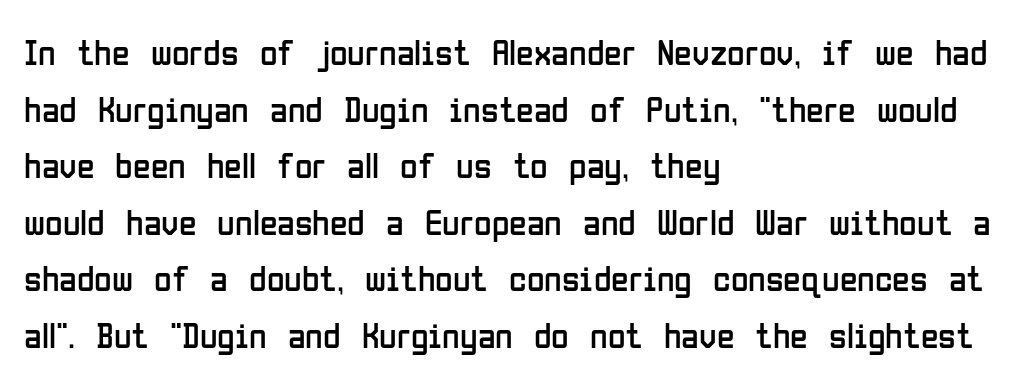
Q: Is the text bold? A: No.
Q: Is the text italic (slanted)? A: No, it is upright.
Q: Is the typeface a serif or a sans-serif typeface? A: Sans-serif.
Q: Is the text underlined? A: No.
Q: How is the paragraph aligned? A: Left-aligned.
Q: Is the spacing between letters normal or unusually wide? A: Normal.
Q: Is the spacing between lines tight, normal or loose? A: Normal.
Q: Width (condensed, normal, or wide)? A: Condensed.
Q: Stroke contrast? A: Low.
Q: x-height? A: Medium.
Q: Monospaced? A: No.
